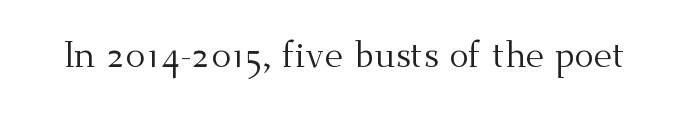
The image shows 36 px regular-weight serif type, upright; set normal letter spacing, not underlined; medium stroke contrast and a small x-height.
